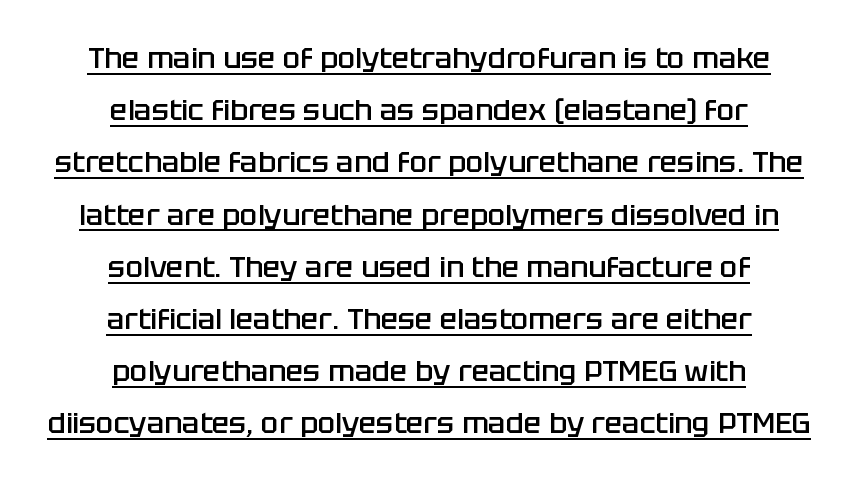
The letters are semibold — heavier than regular but short of a full bold. The lettering is marked with a stroke running underneath it. Nothing sits at the stroke ends, so this counts as sans-serif. Do the letters lean? They stand straight.
